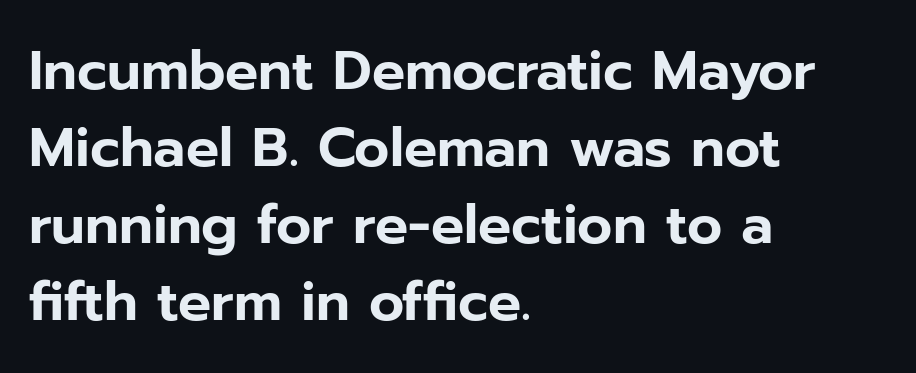
{"serif": "no", "italic": "no", "width": "normal", "stroke_contrast": "low", "x_height": "medium", "monospaced": "no", "underline": "no", "align": "left", "line_spacing": "normal", "line_spacing_ratio": 1.4, "letter_spacing": "normal", "letter_spacing_em": 0.0, "glyph_px": 55}
